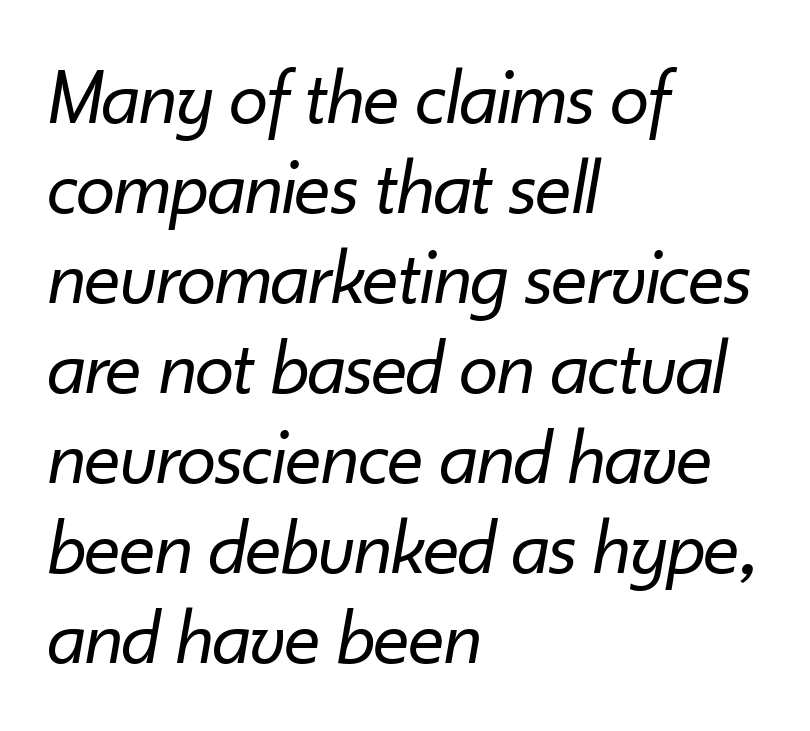
Q: Is the text bold? A: No.
Q: Is the text italic (slanted)? A: Yes, it leans right by about 10 degrees.
Q: Is the text underlined? A: No.
Q: How is the paragraph aligned? A: Left-aligned.
Q: Is the spacing between letters normal or unusually wide? A: Normal.
Q: Is the spacing between lines tight, normal or loose? A: Tight.
Q: Width (condensed, normal, or wide)? A: Normal.
Q: Stroke contrast? A: Low.
Q: x-height? A: Small.
Q: Monospaced? A: No.
